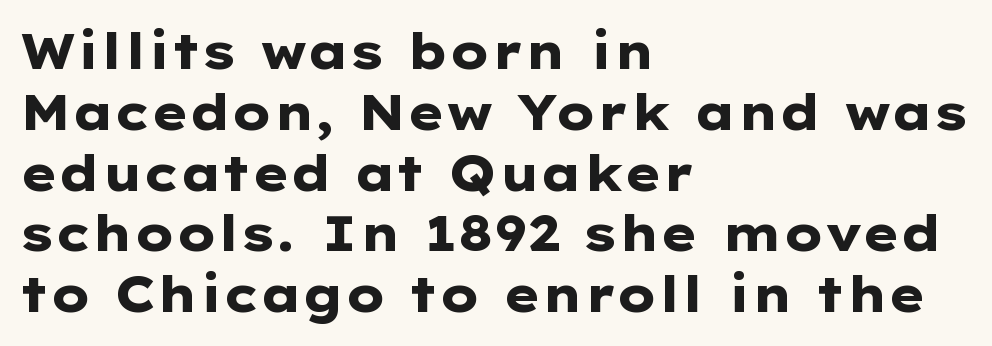
Q: Is the text bold? A: Yes.
Q: Is the text italic (slanted)? A: No, it is upright.
Q: Is the typeface a serif or a sans-serif typeface? A: Sans-serif.
Q: Is the text underlined? A: No.
Q: How is the paragraph aligned? A: Left-aligned.
Q: Is the spacing between letters normal or unusually wide? A: Normal.
Q: Width (condensed, normal, or wide)? A: Wide.
Q: Stroke contrast? A: Low.
Q: x-height? A: Medium.
Q: Monospaced? A: No.
